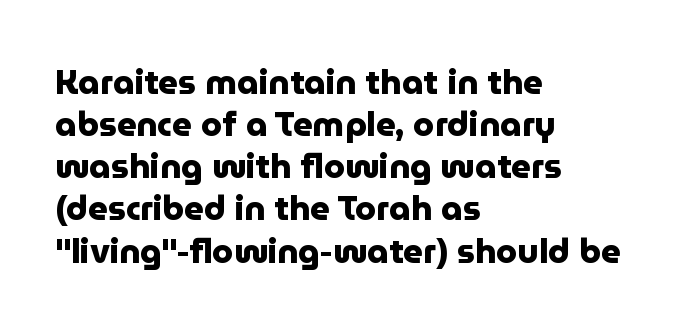
The sample has been set heavy, in full bold. There is no visible air inserted between adjacent glyphs. The rendering uses natural spacing where letterforms have individual widths. Are there feet on the stems? There aren't — it's a sans.
